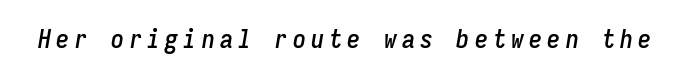
{"italic": "yes", "lean": "right", "slant_degrees": 9, "underline": "no", "letter_spacing": "wide", "letter_spacing_em": 0.2, "glyph_px": 26}
